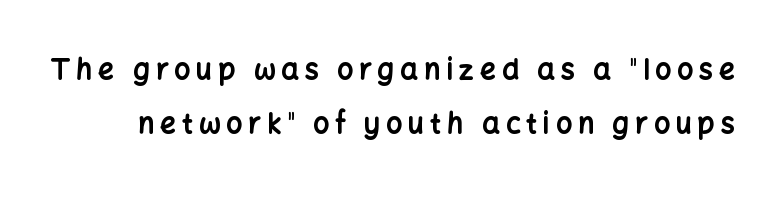
Emphasis by weight is at full strength: bold. One glance says open: line gaps are wider than usual. Ordinary non-slanted type is in use. The characters display no serif detailing; their extremities are plain. A typesetter would call this heavily tracked-out type.
